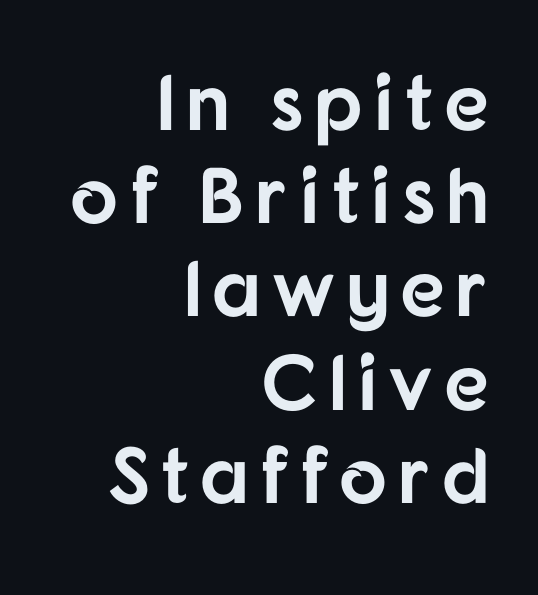
The image shows 79 px bold sans-serif type, upright; set right-aligned, line spacing 1.18x, not underlined; low stroke contrast and a medium x-height.
